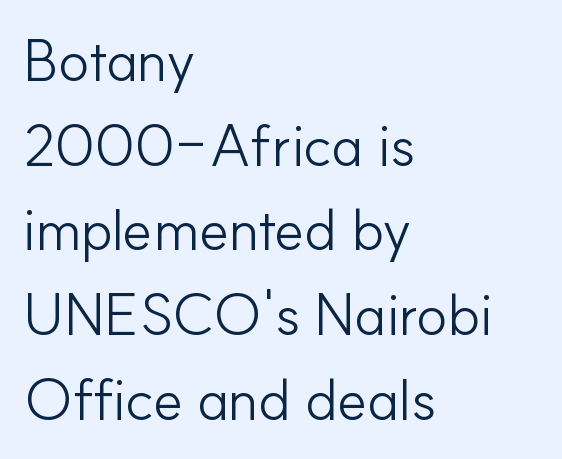
The lines sit at an ordinary, default distance from one another. Casual observation: everything's shoved over to the left. Posture: upright roman. There is no visible air inserted between adjacent glyphs.
